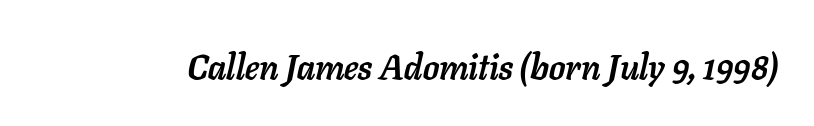
The image shows 35 px semibold type, italic (leaning right); set normal letter spacing, not underlined; low stroke contrast and a medium x-height.
